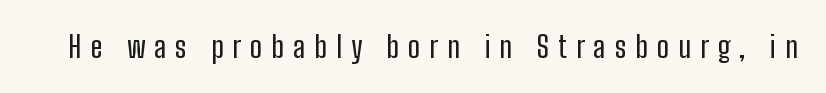
Q: Is the text italic (slanted)? A: No, it is upright.
Q: Is the typeface a serif or a sans-serif typeface? A: Sans-serif.
Q: Is the text underlined? A: No.
Q: Is the spacing between letters normal or unusually wide? A: Unusually wide.
Q: Width (condensed, normal, or wide)? A: Condensed.
Q: Stroke contrast? A: Low.
Q: x-height? A: Medium.
Q: Monospaced? A: No.
